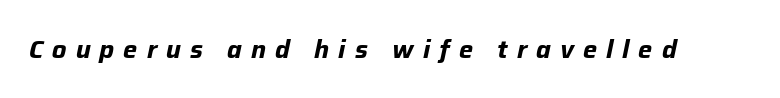
The letterforms stand isolated, each surrounded by extra space. Descenders hang freely into open space. Characters are canted at an angle relative to the baseline's perpendicular. I'd describe the lettering as bold — thick and assertive.
